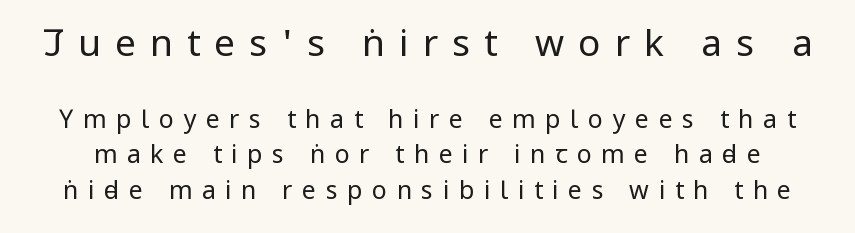
Q: Is the text bold? A: No.
Q: Is the text italic (slanted)? A: No, it is upright.
Q: Is the typeface a serif or a sans-serif typeface? A: Sans-serif.
Q: Is the text underlined? A: No.
Q: Is the spacing between letters normal or unusually wide? A: Unusually wide.
Q: Is the spacing between lines tight, normal or loose? A: Normal.
Q: Which block of text is set in a larger size, the first (top) or the second (bottom)? A: The first (top) one.
Q: Width (condensed, normal, or wide)? A: Condensed.
Q: Stroke contrast? A: Low.
Q: x-height? A: Large.
Q: Monospaced? A: No.
